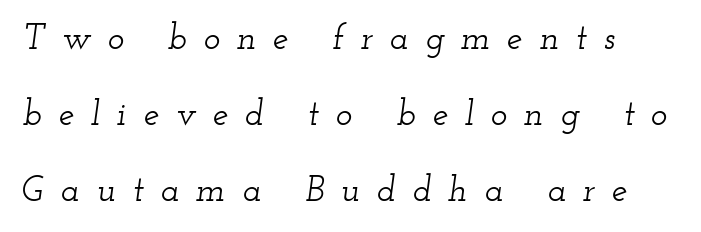
{"serif": "yes", "italic": "yes", "lean": "right", "slant_degrees": 12, "width": "wide", "stroke_contrast": "low", "x_height": "small", "monospaced": "no", "underline": "no", "line_spacing": "loose", "line_spacing_ratio": 2.17, "letter_spacing": "wide", "letter_spacing_em": 0.48, "glyph_px": 35}
